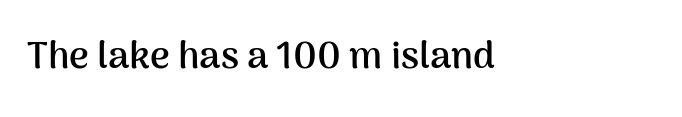
Descenders hang freely into open space. If you drew a ruler down the left edge, every line would touch it. In terms of letterform style, serifs are entirely absent. No extra tracking has been applied to these lines.
